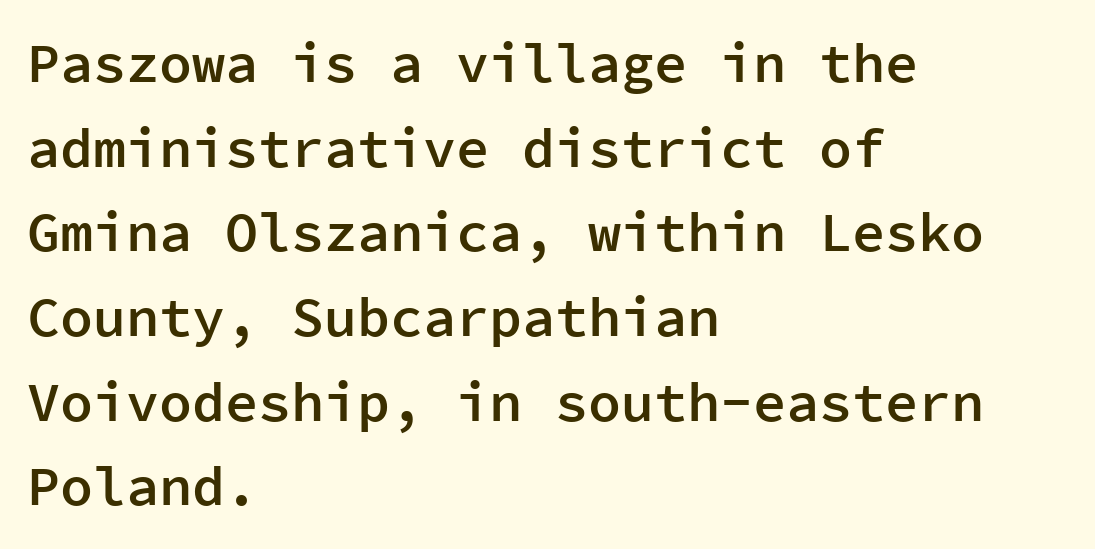
{"serif": "no", "italic": "no", "bold": "semi", "weight": "semibold", "width": "normal", "stroke_contrast": "low", "x_height": "medium", "monospaced": "yes", "underline": "no", "align": "left", "line_spacing": "normal", "line_spacing_ratio": 1.54, "letter_spacing": "normal", "letter_spacing_em": 0.0, "glyph_px": 55}
